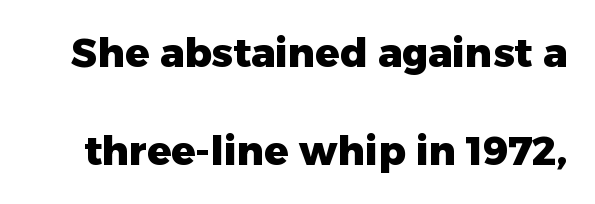
Q: Is the text bold? A: Yes.
Q: Is the text italic (slanted)? A: No, it is upright.
Q: Is the typeface a serif or a sans-serif typeface? A: Sans-serif.
Q: Is the text underlined? A: No.
Q: Is the spacing between letters normal or unusually wide? A: Normal.
Q: Is the spacing between lines tight, normal or loose? A: Loose.
Q: Width (condensed, normal, or wide)? A: Normal.
Q: Stroke contrast? A: Low.
Q: x-height? A: Medium.
Q: Monospaced? A: No.
